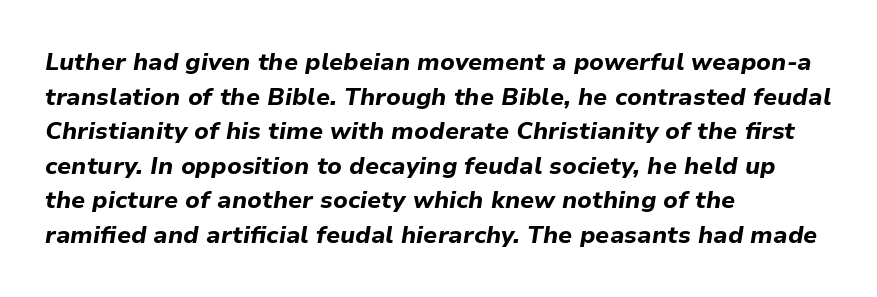
The image shows 24 px bold type, italic (leaning right); set left-aligned, normal line spacing (1.44x), normal letter spacing, not underlined.
